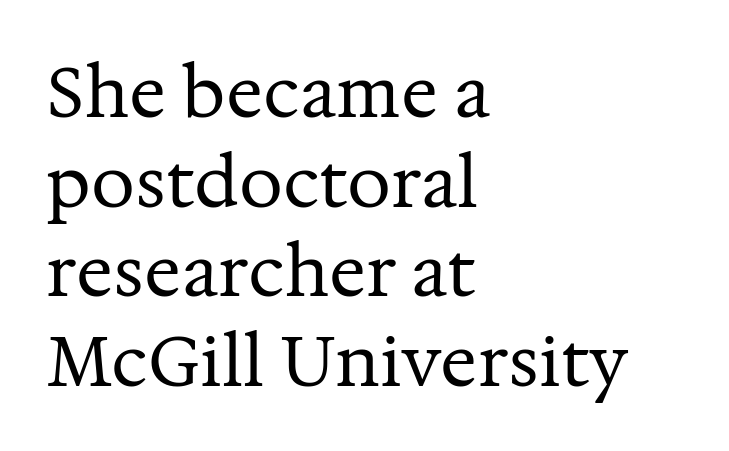
{"serif": "yes", "italic": "no", "bold": "no", "weight": "regular", "width": "normal", "stroke_contrast": "medium", "x_height": "medium", "monospaced": "no", "underline": "no", "align": "left", "line_spacing": "normal", "line_spacing_ratio": 1.3, "letter_spacing": "normal", "letter_spacing_em": 0.0, "glyph_px": 69}
